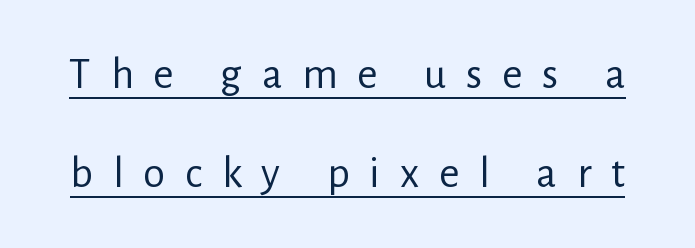
Q: Is the text bold? A: No.
Q: Is the text italic (slanted)? A: No, it is upright.
Q: Is the typeface a serif or a sans-serif typeface? A: Sans-serif.
Q: Is the text underlined? A: Yes.
Q: Is the spacing between letters normal or unusually wide? A: Unusually wide.
Q: Is the spacing between lines tight, normal or loose? A: Loose.
Q: Width (condensed, normal, or wide)? A: Normal.
Q: Stroke contrast? A: Low.
Q: x-height? A: Medium.
Q: Monospaced? A: No.
